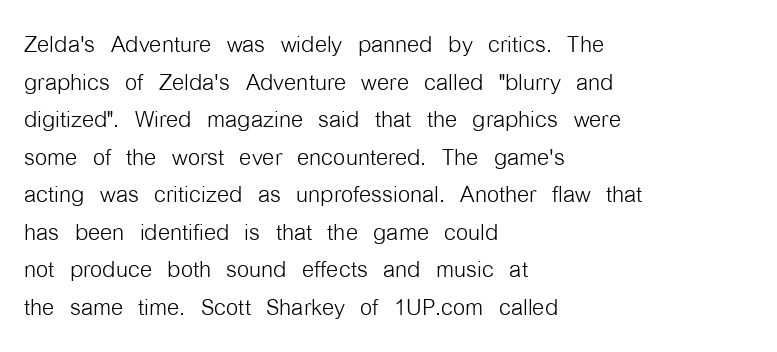
{"serif": "no", "italic": "no", "bold": "no", "weight": "light", "width": "condensed", "stroke_contrast": "low", "x_height": "medium", "monospaced": "no", "underline": "no", "align": "left", "line_spacing_ratio": 1.21, "letter_spacing": "normal", "letter_spacing_em": 0.0, "glyph_px": 31}
